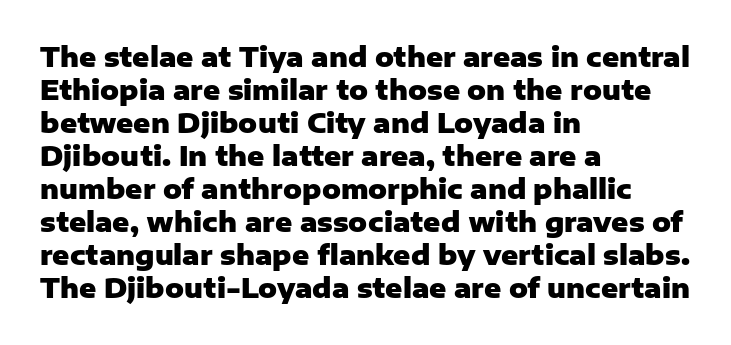
{"italic": "no", "bold": "yes", "underline": "no", "align": "left", "line_spacing": "normal", "line_spacing_ratio": 1.27, "letter_spacing": "normal", "letter_spacing_em": 0.0, "glyph_px": 26}
